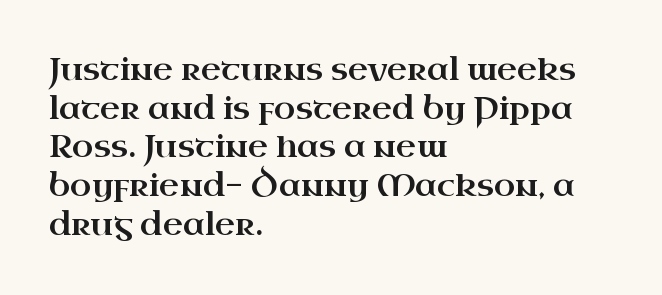
Q: Is the text italic (slanted)? A: No, it is upright.
Q: Is the typeface a serif or a sans-serif typeface? A: Serif.
Q: Is the text underlined? A: No.
Q: How is the paragraph aligned? A: Left-aligned.
Q: Is the spacing between letters normal or unusually wide? A: Normal.
Q: Is the spacing between lines tight, normal or loose? A: Normal.
Q: Width (condensed, normal, or wide)? A: Wide.
Q: Stroke contrast? A: High.
Q: x-height? A: Small.
Q: Monospaced? A: No.
